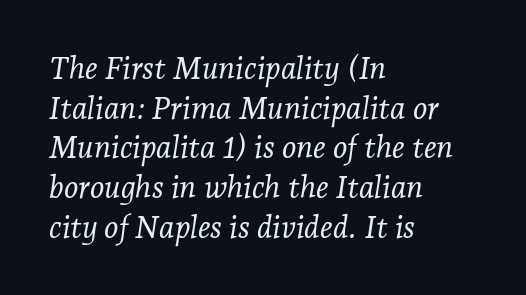
Q: Is the text bold? A: No.
Q: Is the text italic (slanted)? A: Yes, it leans right by about 7 degrees.
Q: Is the typeface a serif or a sans-serif typeface? A: Serif.
Q: Is the text underlined? A: No.
Q: How is the paragraph aligned? A: Left-aligned.
Q: Is the spacing between letters normal or unusually wide? A: Normal.
Q: Is the spacing between lines tight, normal or loose? A: Normal.
Q: Width (condensed, normal, or wide)? A: Normal.
Q: Stroke contrast? A: Low.
Q: x-height? A: Medium.
Q: Monospaced? A: No.
